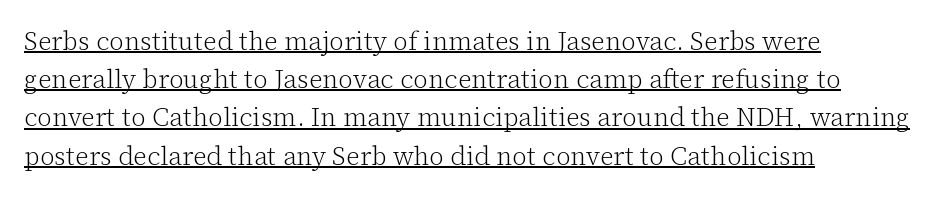
The lettering is marked with a stroke running underneath it. Designer's note — italics off, roman on. Look at the tracking — it's just the regular setting, nothing added. Is this a heavy cut? Hardly; it is regular or lighter.
